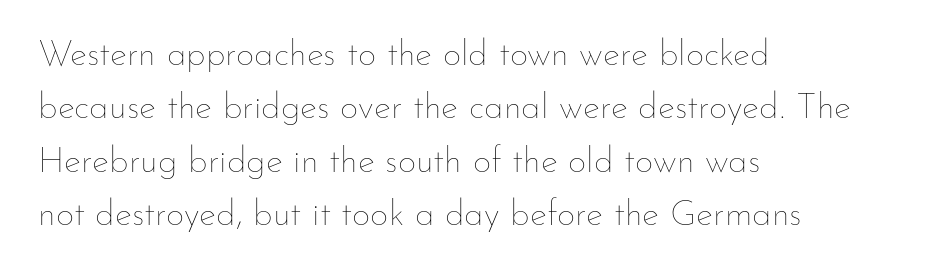
Q: Is the text bold? A: No.
Q: Is the text italic (slanted)? A: No, it is upright.
Q: Is the text underlined? A: No.
Q: How is the paragraph aligned? A: Left-aligned.
Q: Is the spacing between letters normal or unusually wide? A: Normal.
Q: Is the spacing between lines tight, normal or loose? A: Normal.
Q: Width (condensed, normal, or wide)? A: Normal.
Q: Stroke contrast? A: Low.
Q: x-height? A: Small.
Q: Monospaced? A: No.
